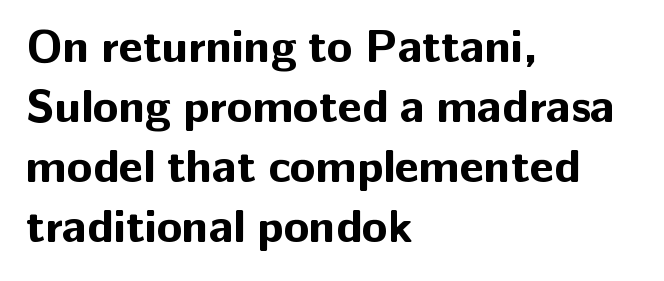
Q: Is the text bold? A: Yes.
Q: Is the text italic (slanted)? A: No, it is upright.
Q: Is the typeface a serif or a sans-serif typeface? A: Sans-serif.
Q: Is the text underlined? A: No.
Q: How is the paragraph aligned? A: Left-aligned.
Q: Is the spacing between letters normal or unusually wide? A: Normal.
Q: Is the spacing between lines tight, normal or loose? A: Normal.
Q: Width (condensed, normal, or wide)? A: Normal.
Q: Stroke contrast? A: Low.
Q: x-height? A: Medium.
Q: Monospaced? A: No.
